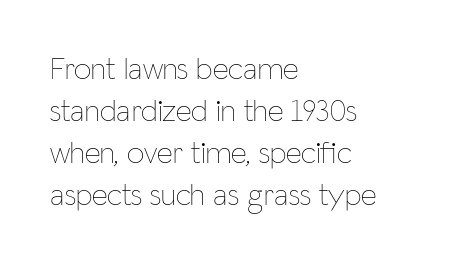
{"italic": "no", "bold": "no", "weight": "thin", "width": "condensed", "stroke_contrast": "low", "x_height": "medium", "monospaced": "no", "underline": "no", "align": "left", "line_spacing": "normal", "line_spacing_ratio": 1.35, "letter_spacing": "normal", "letter_spacing_em": 0.0, "glyph_px": 31}
